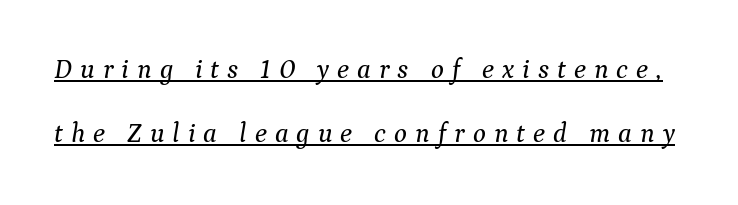
{"italic": "yes", "lean": "right", "slant_degrees": 9, "underline": "yes", "line_spacing": "loose", "line_spacing_ratio": 2.38, "letter_spacing": "wide", "letter_spacing_em": 0.3, "glyph_px": 27}
